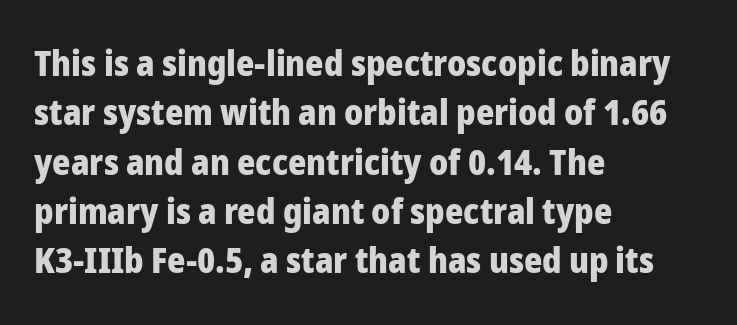
The image shows 35 px heavy sans-serif type, upright; set left-aligned, normal line spacing (1.41x), normal letter spacing, not underlined; low stroke contrast and a medium x-height.
